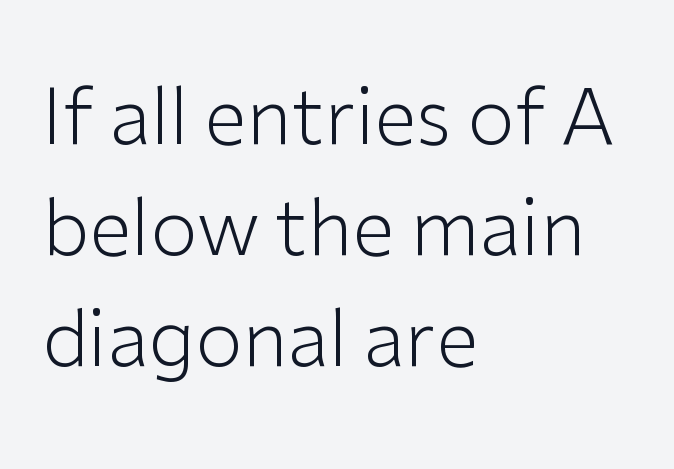
The image shows 77 px light sans-serif type, upright; set left-aligned, normal line spacing (1.44x), normal letter spacing, not underlined; low stroke contrast and a medium x-height.
